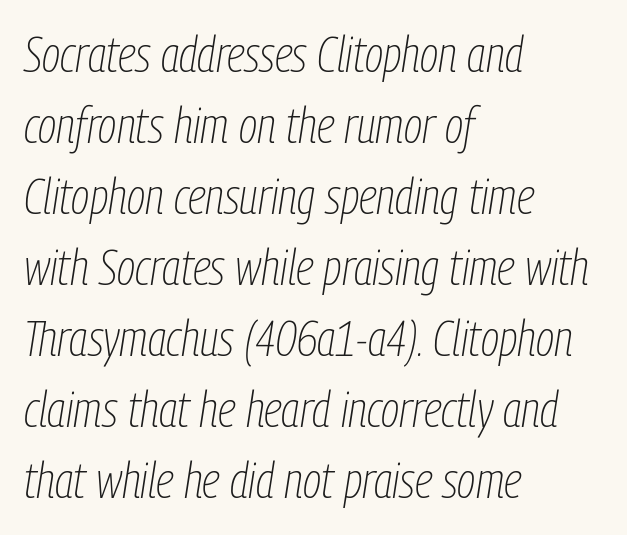
Q: Is the text bold? A: No.
Q: Is the text italic (slanted)? A: Yes, it leans right by about 9 degrees.
Q: Is the text underlined? A: No.
Q: How is the paragraph aligned? A: Left-aligned.
Q: Is the spacing between letters normal or unusually wide? A: Normal.
Q: Is the spacing between lines tight, normal or loose? A: Normal.
Q: Width (condensed, normal, or wide)? A: Condensed.
Q: Stroke contrast? A: Low.
Q: x-height? A: Medium.
Q: Monospaced? A: No.
